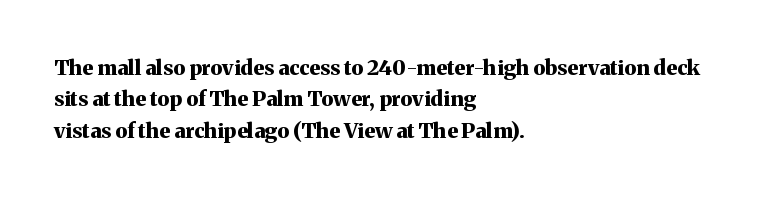
{"italic": "no", "bold": "yes", "underline": "no", "align": "left", "line_spacing": "normal", "line_spacing_ratio": 1.5, "letter_spacing": "normal", "letter_spacing_em": 0.0, "glyph_px": 21}
